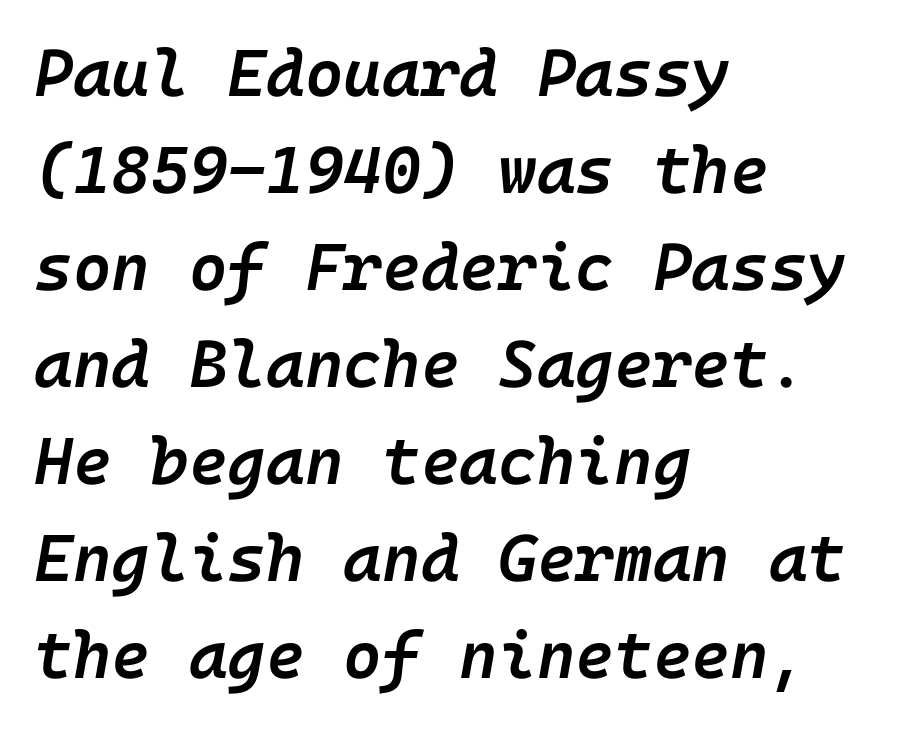
In terms of weight, the rendering is demibold, just under bold. A typesetter would call this leading conventional body-copy spacing. If you drew a ruler down the left edge, every line would touch it. In terms of posture, this sample is oblique. The string is rendered with underlining switched off.
